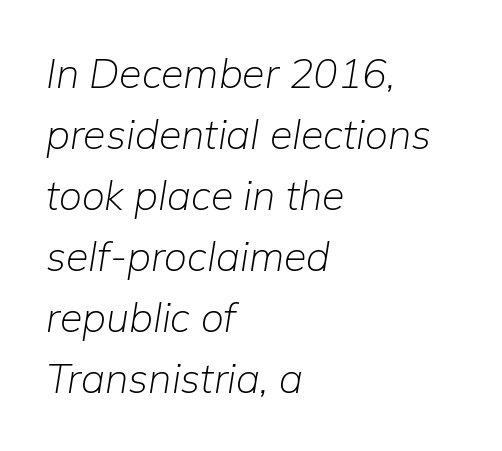
Q: Is the text bold? A: No.
Q: Is the text italic (slanted)? A: Yes, it leans right by about 9 degrees.
Q: Is the text underlined? A: No.
Q: How is the paragraph aligned? A: Left-aligned.
Q: Is the spacing between letters normal or unusually wide? A: Normal.
Q: Is the spacing between lines tight, normal or loose? A: Normal.
Q: Width (condensed, normal, or wide)? A: Normal.
Q: Stroke contrast? A: Low.
Q: x-height? A: Medium.
Q: Monospaced? A: No.
